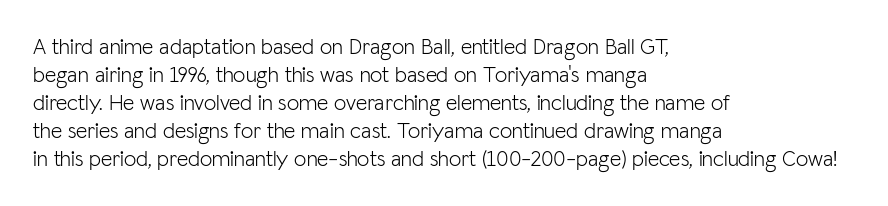
{"italic": "no", "bold": "no", "underline": "no", "align": "left", "line_spacing": "normal", "line_spacing_ratio": 1.27, "letter_spacing": "normal", "letter_spacing_em": 0.0, "glyph_px": 22}
